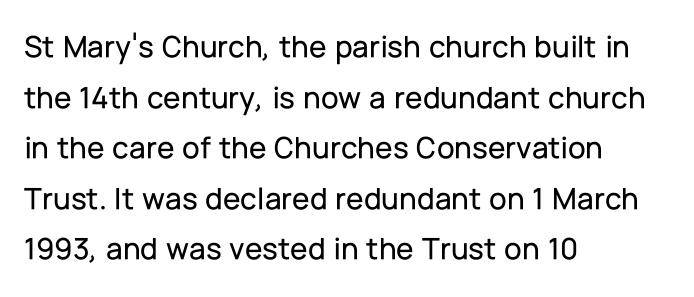
The image shows 32 px sans-serif type, upright; set left-aligned, normal line spacing (1.58x), normal letter spacing, not underlined; low stroke contrast and a medium x-height.
